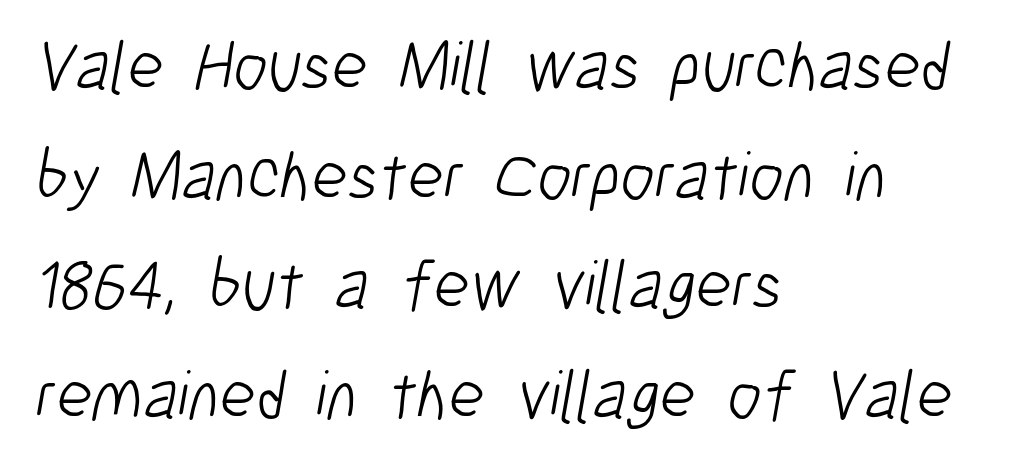
{"serif": "no", "bold": "no", "weight": "light", "width": "condensed", "stroke_contrast": "low", "x_height": "medium", "monospaced": "no", "underline": "no", "align": "left", "line_spacing": "normal", "line_spacing_ratio": 1.59, "letter_spacing": "normal", "letter_spacing_em": 0.0, "glyph_px": 69}
